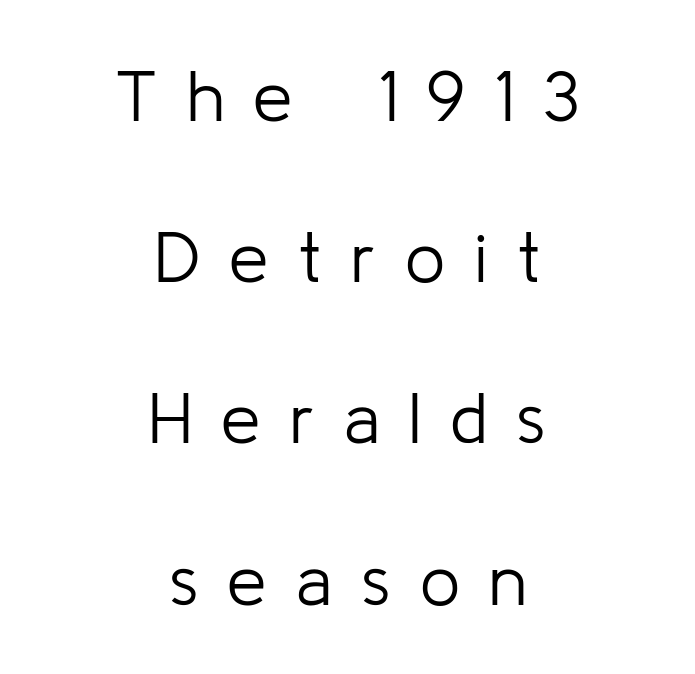
Words appear elongated and porous because spacing is wide. Spacing verdict: proportional, widths tailored to each character. Upright lettering throughout. The paragraph has two soft edges and a firm central axis. Each new line begins a long way beneath the previous one. A bare baseline throughout the passage.
